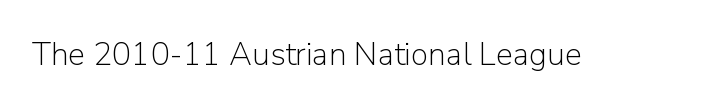
The image shows 32 px light sans-serif type, upright; set normal letter spacing, not underlined; low stroke contrast and a medium x-height.
